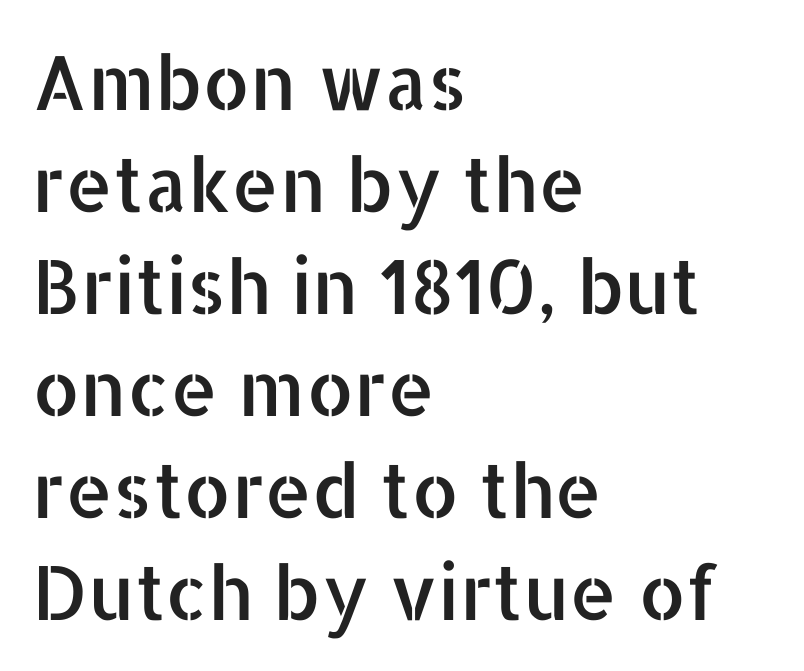
Every row of glyphs begins at an identical x-position on the left. Here the designer chose a conventional face with non-uniform glyph widths. No word sits above an underline. The horizontal fit of the characters is conventional and even. Type style note: lacks serifs. These lines were composed using upright roman letters.
